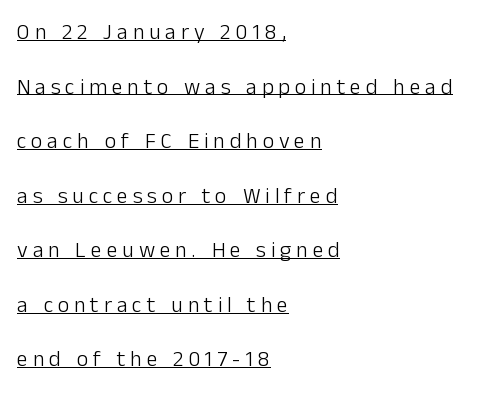
Q: Is the text bold? A: No.
Q: Is the text italic (slanted)? A: No, it is upright.
Q: Is the text underlined? A: Yes.
Q: How is the paragraph aligned? A: Left-aligned.
Q: Is the spacing between letters normal or unusually wide? A: Unusually wide.
Q: Is the spacing between lines tight, normal or loose? A: Loose.
